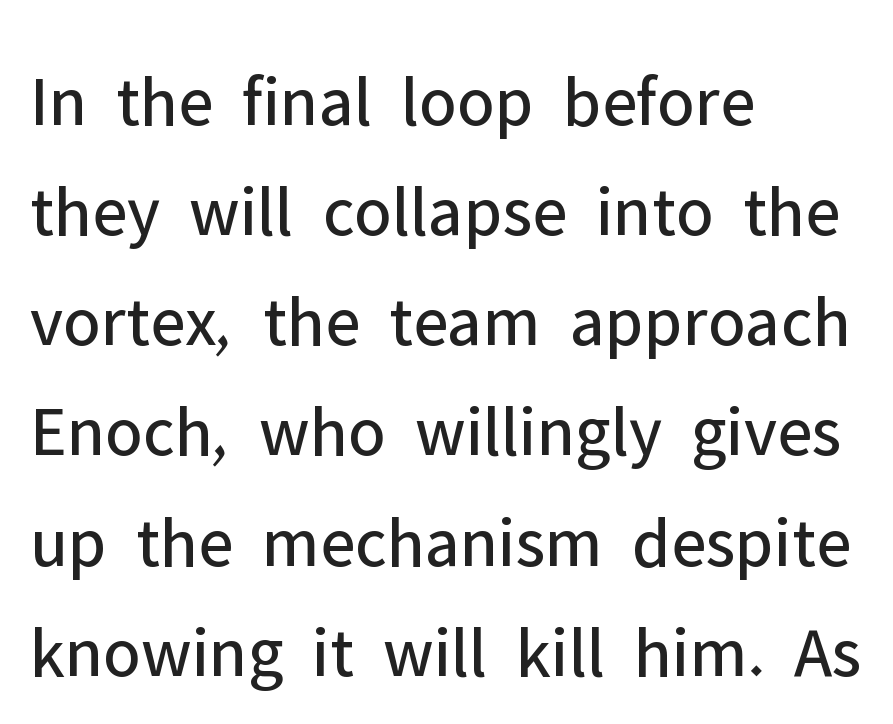
Q: Is the text bold? A: No.
Q: Is the text italic (slanted)? A: No, it is upright.
Q: Is the typeface a serif or a sans-serif typeface? A: Sans-serif.
Q: Is the text underlined? A: No.
Q: How is the paragraph aligned? A: Left-aligned.
Q: Is the spacing between letters normal or unusually wide? A: Normal.
Q: Is the spacing between lines tight, normal or loose? A: Normal.
Q: Width (condensed, normal, or wide)? A: Normal.
Q: Stroke contrast? A: Low.
Q: x-height? A: Medium.
Q: Monospaced? A: No.
